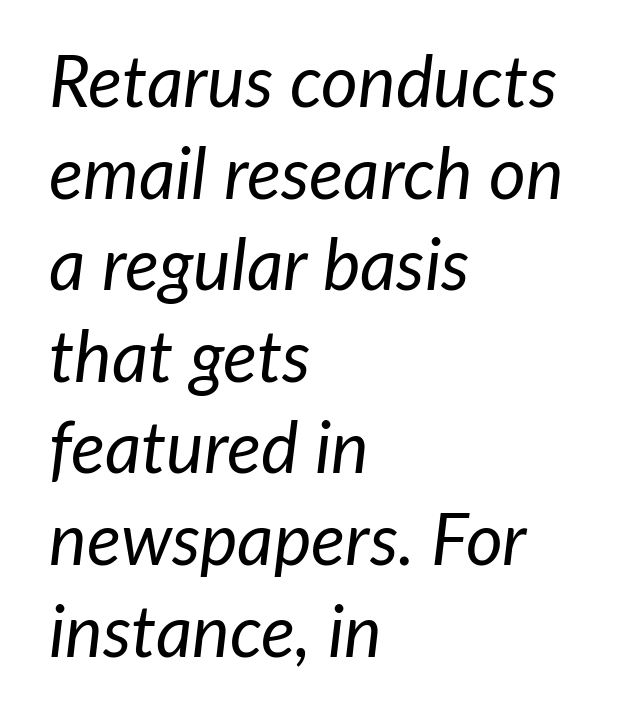
{"italic": "yes", "lean": "right", "slant_degrees": 7, "bold": "no", "weight": "regular", "width": "normal", "stroke_contrast": "low", "x_height": "medium", "monospaced": "no", "underline": "no", "align": "left", "line_spacing": "normal", "line_spacing_ratio": 1.29, "letter_spacing": "normal", "letter_spacing_em": 0.0, "glyph_px": 71}
